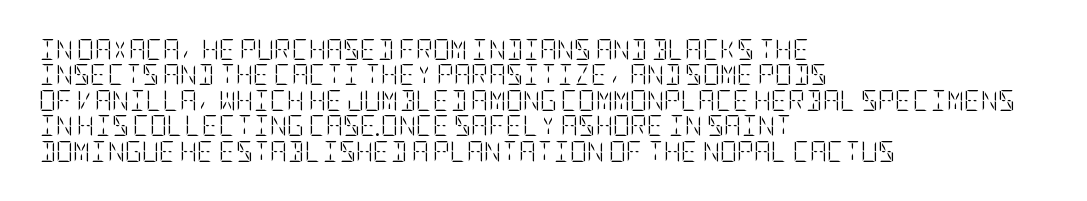
Q: Is the text bold? A: No.
Q: Is the text italic (slanted)? A: No, it is upright.
Q: Is the text underlined? A: No.
Q: How is the paragraph aligned? A: Left-aligned.
Q: Is the spacing between letters normal or unusually wide? A: Normal.
